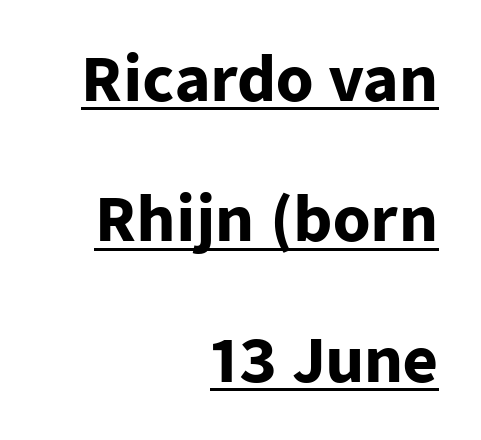
{"serif": "no", "italic": "no", "bold": "yes", "weight": "heavy", "width": "normal", "stroke_contrast": "low", "x_height": "medium", "monospaced": "no", "underline": "yes", "align": "right", "line_spacing": "loose", "line_spacing_ratio": 2.34, "letter_spacing": "normal", "letter_spacing_em": 0.0, "glyph_px": 60}
